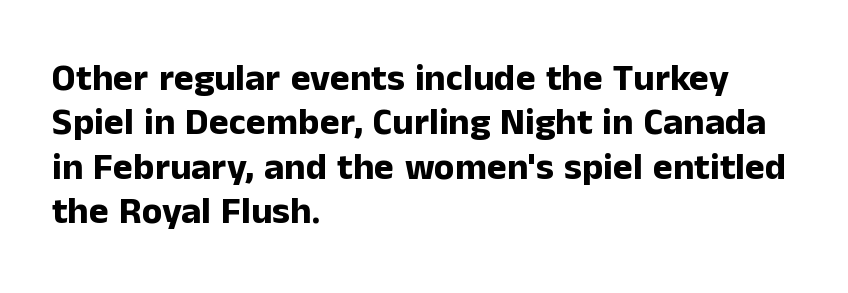
Q: Is the text bold? A: Yes.
Q: Is the text italic (slanted)? A: No, it is upright.
Q: Is the typeface a serif or a sans-serif typeface? A: Sans-serif.
Q: Is the text underlined? A: No.
Q: How is the paragraph aligned? A: Left-aligned.
Q: Is the spacing between letters normal or unusually wide? A: Normal.
Q: Width (condensed, normal, or wide)? A: Normal.
Q: Stroke contrast? A: Low.
Q: x-height? A: Medium.
Q: Monospaced? A: No.
